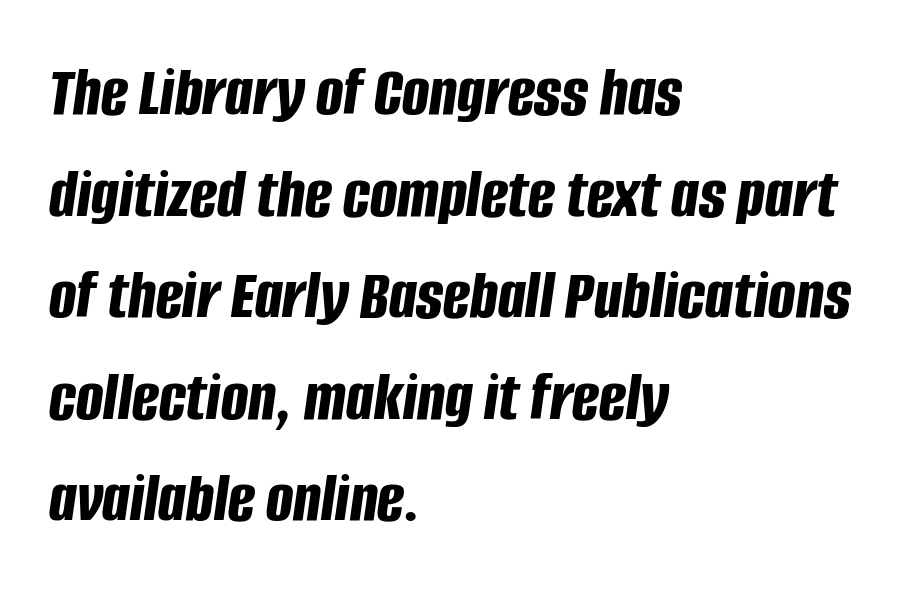
Glance below the letters and you will spot only blank space. This sample has the flowing, uneven cadence of proportional lettering. Inter-character spacing is left at the font's built-in metrics. Does the lettering tilt? It does — this is italic. These lines stack with their left ends in a neat column. Summary of weight: heavy, a full bold.
